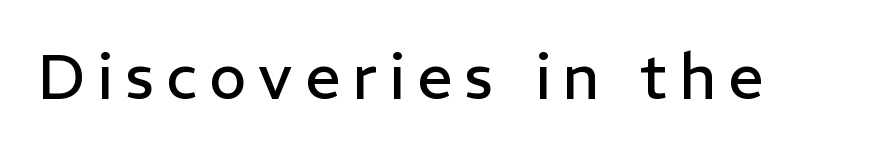
Q: Is the text bold? A: No.
Q: Is the text italic (slanted)? A: No, it is upright.
Q: Is the typeface a serif or a sans-serif typeface? A: Sans-serif.
Q: Is the text underlined? A: No.
Q: Width (condensed, normal, or wide)? A: Normal.
Q: Stroke contrast? A: Low.
Q: x-height? A: Medium.
Q: Monospaced? A: No.
